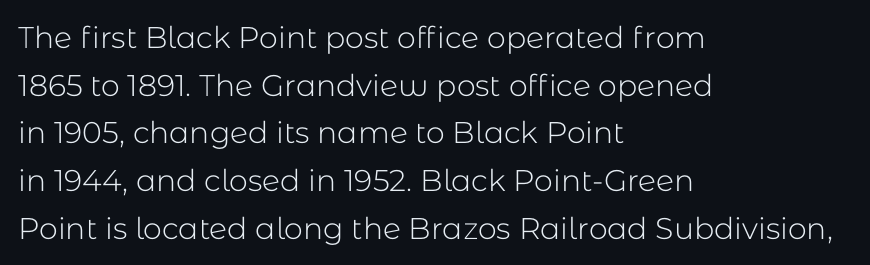
{"serif": "no", "italic": "no", "bold": "no", "weight": "light", "width": "normal", "stroke_contrast": "low", "x_height": "medium", "monospaced": "no", "underline": "no", "align": "left", "line_spacing": "normal", "line_spacing_ratio": 1.59, "letter_spacing": "normal", "letter_spacing_em": 0.0, "glyph_px": 30}
